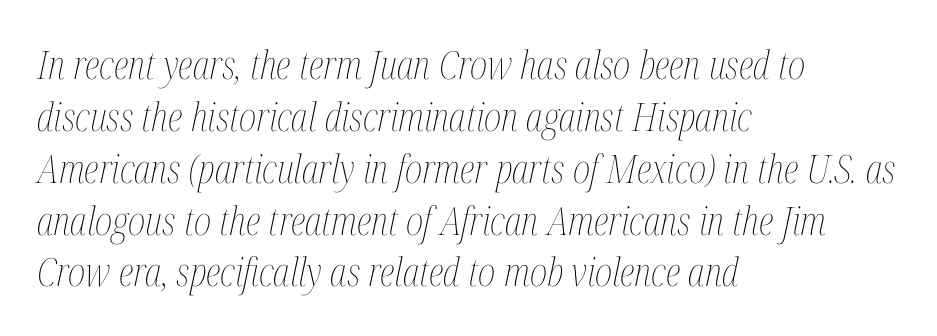
Q: Is the text bold? A: No.
Q: Is the text italic (slanted)? A: Yes, it leans right by about 12 degrees.
Q: Is the text underlined? A: No.
Q: How is the paragraph aligned? A: Left-aligned.
Q: Is the spacing between letters normal or unusually wide? A: Normal.
Q: Is the spacing between lines tight, normal or loose? A: Normal.
Q: Width (condensed, normal, or wide)? A: Condensed.
Q: Stroke contrast? A: Medium.
Q: x-height? A: Medium.
Q: Monospaced? A: No.
